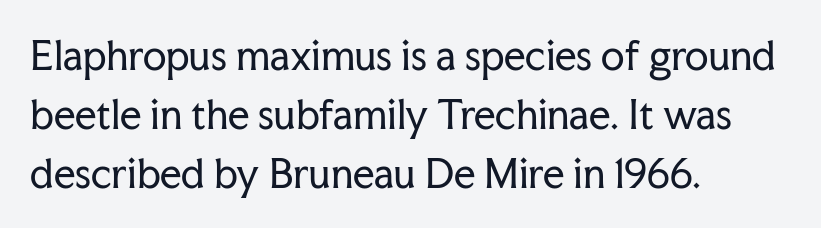
Q: Is the text bold? A: No.
Q: Is the text italic (slanted)? A: No, it is upright.
Q: Is the typeface a serif or a sans-serif typeface? A: Serif.
Q: Is the text underlined? A: No.
Q: How is the paragraph aligned? A: Left-aligned.
Q: Is the spacing between letters normal or unusually wide? A: Normal.
Q: Is the spacing between lines tight, normal or loose? A: Normal.
Q: Width (condensed, normal, or wide)? A: Normal.
Q: Stroke contrast? A: Low.
Q: x-height? A: Medium.
Q: Monospaced? A: No.
